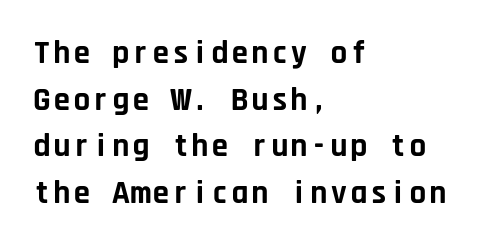
The image shows 33 px bold sans-serif type, upright, monospaced; set left-aligned, normal line spacing (1.41x), normal letter spacing, not underlined; low stroke contrast and a large x-height.
